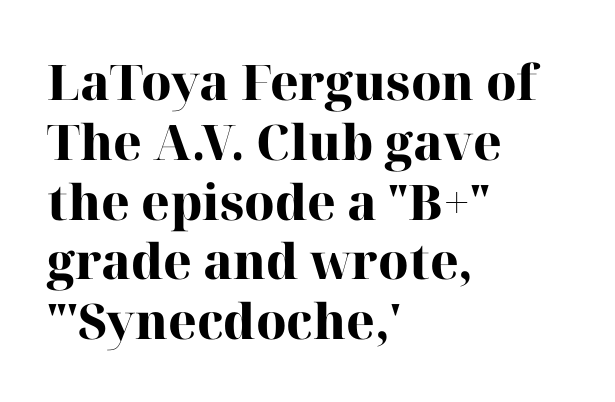
These lines are rendered in a variable-pitch font. Where is the straight margin? On the left. Nothing unusual about the tracking: characters are spaced as the font intends. Glance below the letters and you will spot only blank space. You can tell from the footed stems that serif type was used. Unlike italic type, these characters show no tilt at all.
